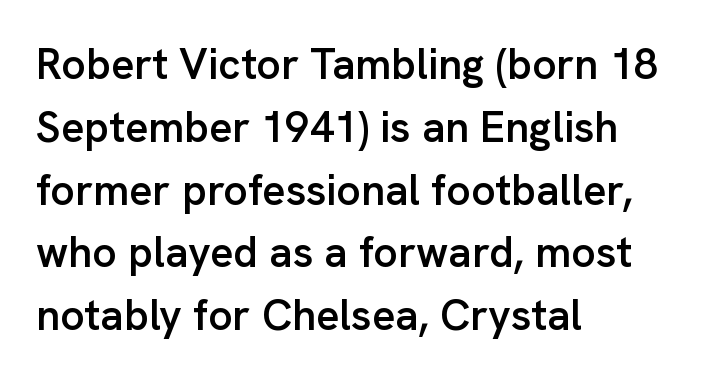
Q: Is the text bold? A: Semi-bold.
Q: Is the text italic (slanted)? A: No, it is upright.
Q: Is the typeface a serif or a sans-serif typeface? A: Sans-serif.
Q: Is the text underlined? A: No.
Q: How is the paragraph aligned? A: Left-aligned.
Q: Is the spacing between letters normal or unusually wide? A: Normal.
Q: Is the spacing between lines tight, normal or loose? A: Normal.
Q: Width (condensed, normal, or wide)? A: Normal.
Q: Stroke contrast? A: Low.
Q: x-height? A: Medium.
Q: Monospaced? A: No.
